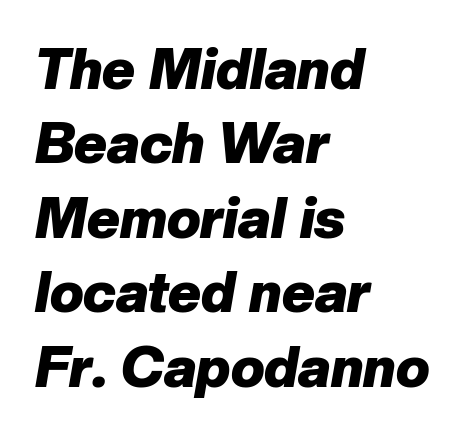
Where is the straight margin? On the left. Bare-footed words on every line. The rendering uses a moderate line-height, typical for paragraphs. The rendering applies a slant to the glyphs. The passage shown is typed in a proportional face where columns would drift. The characters look thick and weighty, a clear bold.
